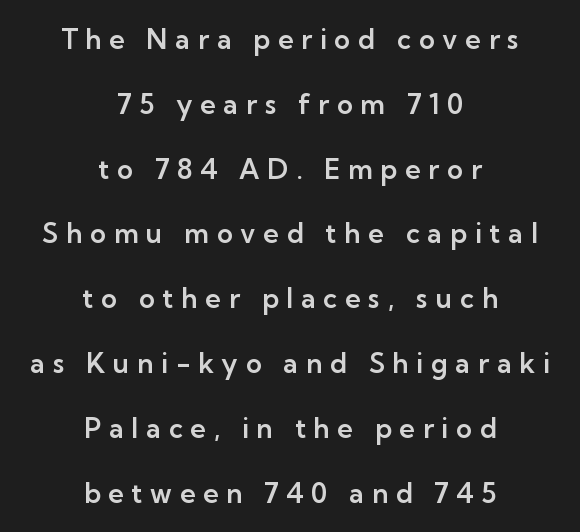
{"italic": "no", "underline": "no", "align": "center", "line_spacing": "loose", "line_spacing_ratio": 2.4, "letter_spacing": "wide", "letter_spacing_em": 0.29, "glyph_px": 27}
